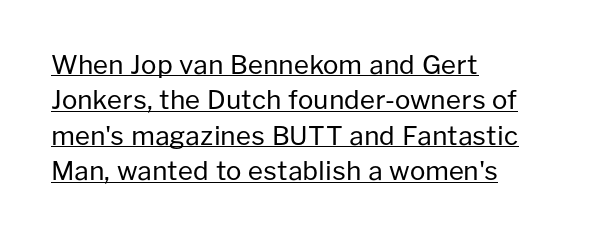
Q: Is the text bold? A: No.
Q: Is the text italic (slanted)? A: No, it is upright.
Q: Is the text underlined? A: Yes.
Q: How is the paragraph aligned? A: Left-aligned.
Q: Is the spacing between letters normal or unusually wide? A: Normal.
Q: Is the spacing between lines tight, normal or loose? A: Normal.
